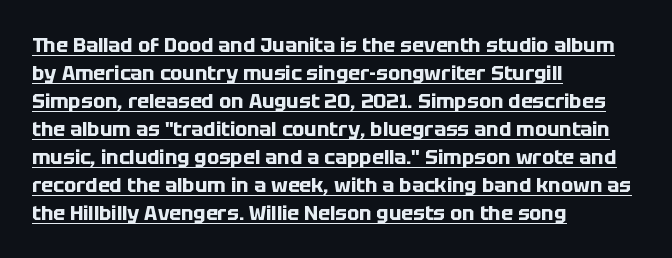
Q: Is the text bold? A: Yes.
Q: Is the text italic (slanted)? A: No, it is upright.
Q: Is the text underlined? A: Yes.
Q: How is the paragraph aligned? A: Left-aligned.
Q: Is the spacing between letters normal or unusually wide? A: Normal.
Q: Is the spacing between lines tight, normal or loose? A: Normal.
